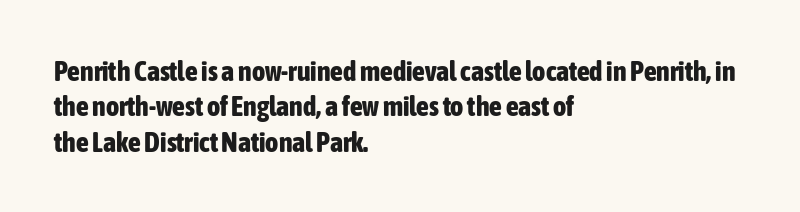
The image shows 28 px bold, condensed sans-serif type, upright; set left-aligned, normal line spacing (1.26x), normal letter spacing, not underlined; low stroke contrast and a medium x-height.
